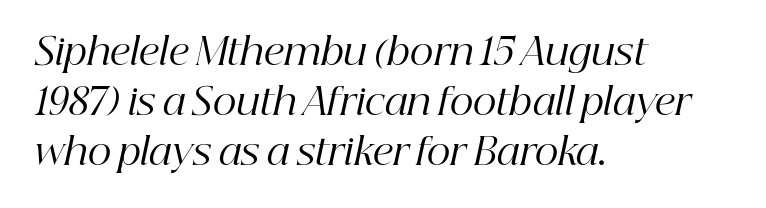
The image shows 37 px regular-weight serif type, italic (leaning right); set left-aligned, normal line spacing (1.35x), normal letter spacing, not underlined; high stroke contrast and a medium x-height.
